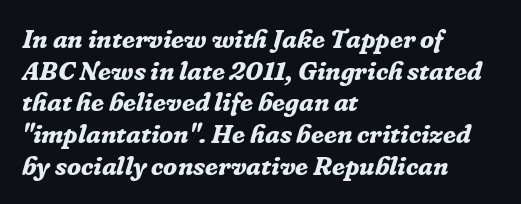
Q: Is the text bold? A: Yes.
Q: Is the text italic (slanted)? A: Yes, it leans right by about 16 degrees.
Q: Is the text underlined? A: No.
Q: How is the paragraph aligned? A: Left-aligned.
Q: Is the spacing between letters normal or unusually wide? A: Normal.
